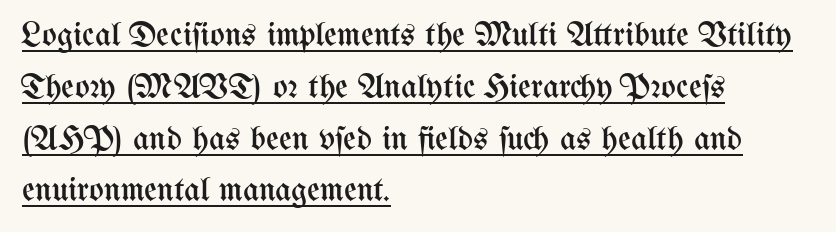
Note the varied advance widths — an 'i' is clearly narrower than an 'm'. Stroke thickness stays within the range of a standard reading face or lighter. The gaps between neighbouring characters are ordinary and unremarkable. The lettering stays uniformly vertical, giving the passage a roman look. This sample carries an underscore along the baseline area. Leading: standard.
